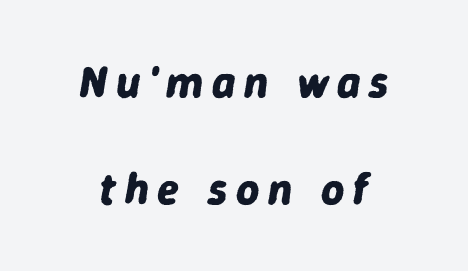
The image shows 45 px bold type, italic (leaning right); set centered, loose line spacing (2.38x), not underlined; low stroke contrast and a medium x-height.
